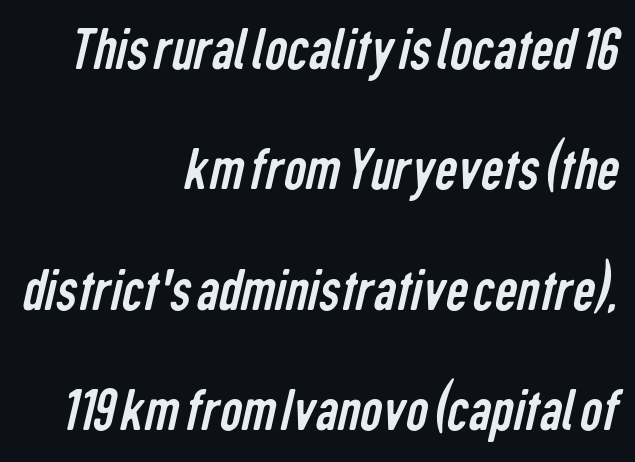
Q: Is the text bold? A: No.
Q: Is the typeface a serif or a sans-serif typeface? A: Sans-serif.
Q: Is the text underlined? A: No.
Q: How is the paragraph aligned? A: Right-aligned.
Q: Is the spacing between letters normal or unusually wide? A: Normal.
Q: Is the spacing between lines tight, normal or loose? A: Loose.
Q: Width (condensed, normal, or wide)? A: Condensed.
Q: Stroke contrast? A: Low.
Q: x-height? A: Medium.
Q: Monospaced? A: No.
